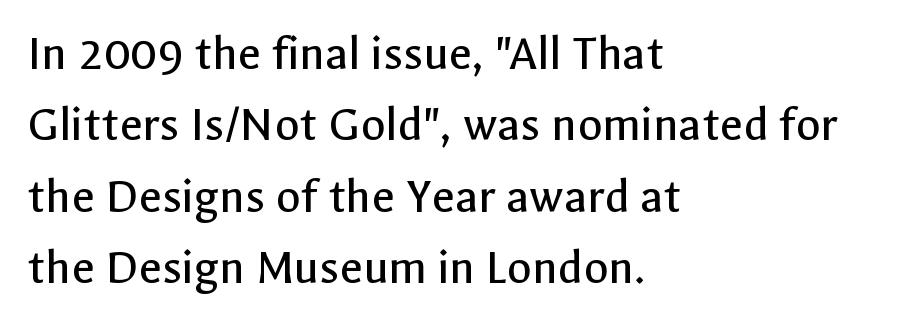
The image shows 51 px regular-weight sans-serif type, upright; set left-aligned, normal line spacing (1.4x), normal letter spacing, not underlined; a medium x-height.
